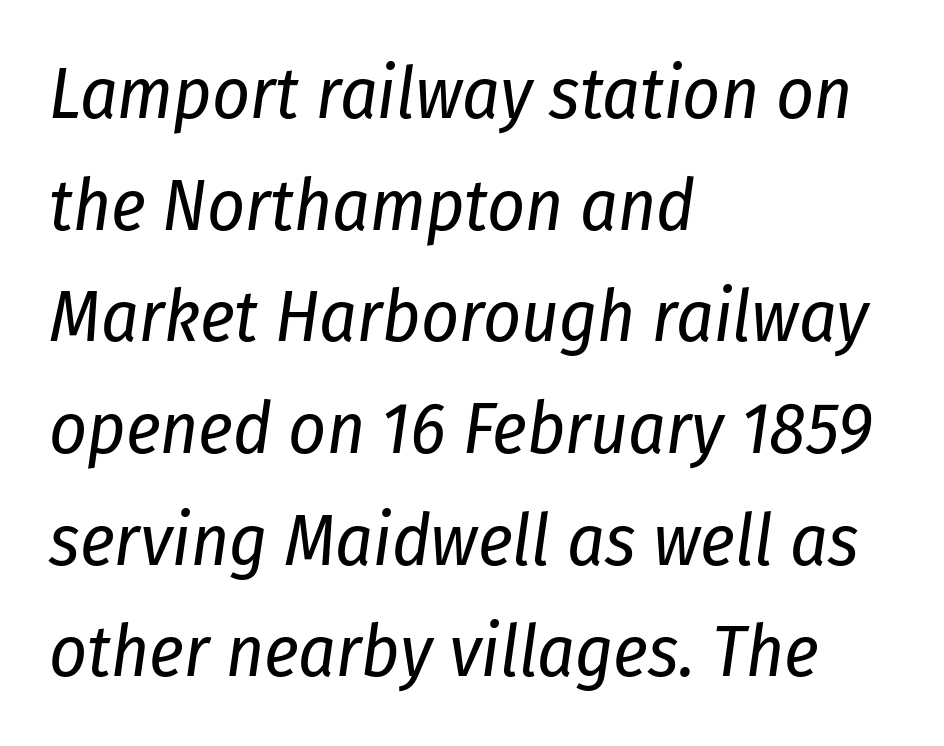
{"italic": "yes", "lean": "right", "slant_degrees": 8, "bold": "no", "weight": "regular", "width": "condensed", "stroke_contrast": "low", "x_height": "medium", "monospaced": "no", "underline": "no", "align": "left", "line_spacing": "normal", "line_spacing_ratio": 1.53, "letter_spacing": "normal", "letter_spacing_em": 0.0, "glyph_px": 73}
